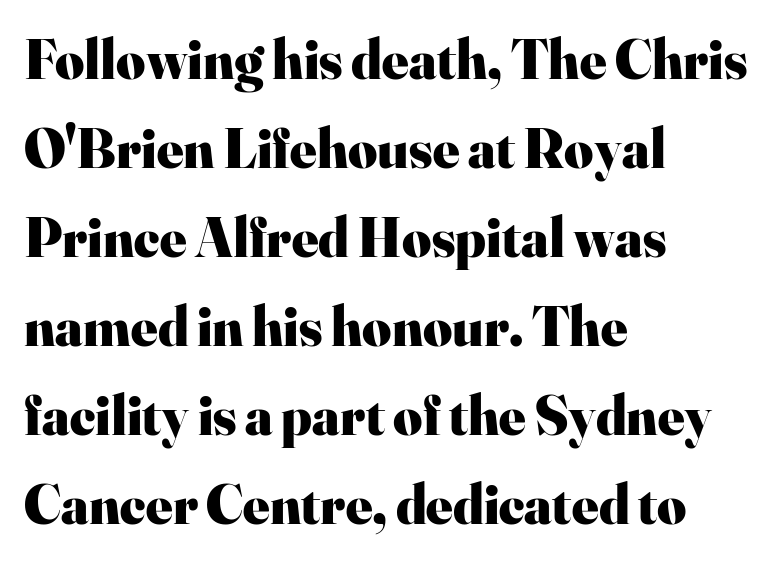
The face used here has the dense, thick strokes of a bold. This is roman type, the default non-slanted kind. Letters rest on an invisible, unmarked baseline. Evenly set lines give the paragraph a standard silhouette. The letters advance in unequal steps, a hallmark of proportional type. Caption: standard tracking, unaltered.
